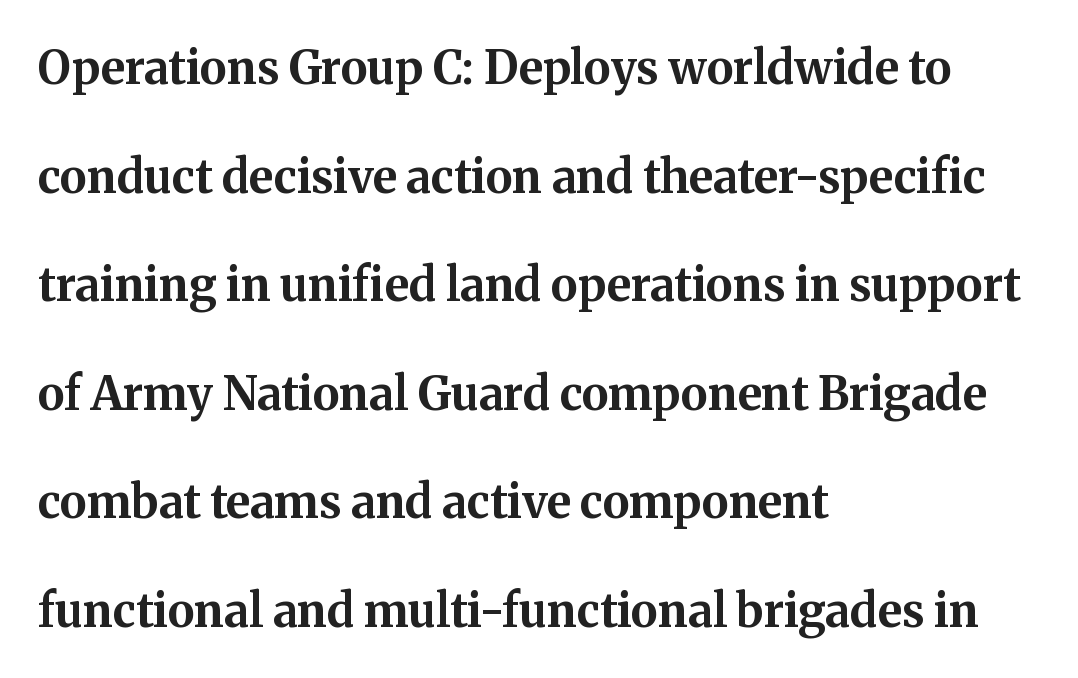
{"serif": "yes", "italic": "no", "bold": "yes", "weight": "bold", "width": "normal", "stroke_contrast": "medium", "x_height": "medium", "monospaced": "no", "underline": "no", "align": "left", "line_spacing": "loose", "line_spacing_ratio": 2.36, "letter_spacing": "normal", "letter_spacing_em": 0.0, "glyph_px": 46}
